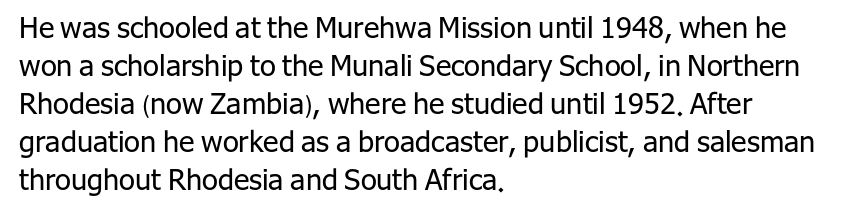
Q: Is the text bold? A: No.
Q: Is the text italic (slanted)? A: No, it is upright.
Q: Is the typeface a serif or a sans-serif typeface? A: Sans-serif.
Q: Is the text underlined? A: No.
Q: How is the paragraph aligned? A: Left-aligned.
Q: Is the spacing between letters normal or unusually wide? A: Normal.
Q: Is the spacing between lines tight, normal or loose? A: Normal.
Q: Width (condensed, normal, or wide)? A: Normal.
Q: Stroke contrast? A: Low.
Q: x-height? A: Medium.
Q: Monospaced? A: No.
